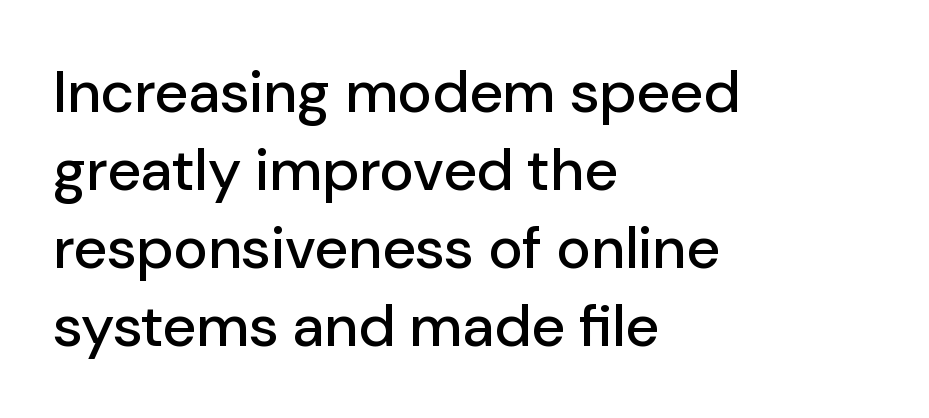
Think of a printed novel: that variable character pitch is what you see here. Italic? Not at all — the glyphs are vertical. The tracking reads as untouched default to a designer's eye. Underlining? Definitely not there. Is the block centered? No — it sits flush against the left margin. Leading: standard.
